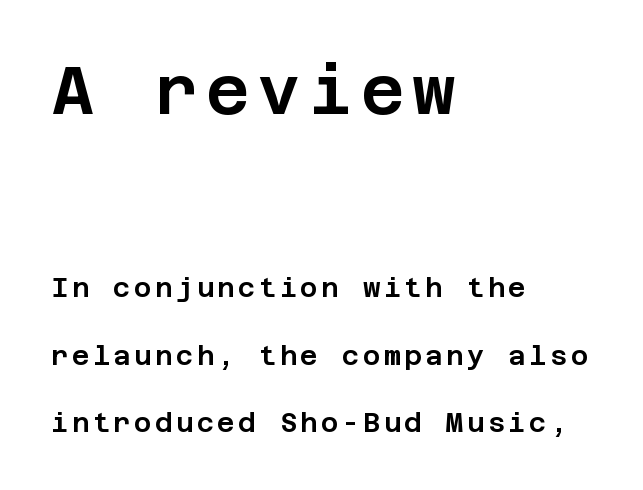
The image shows 67 px sans-serif type, upright; set left-aligned, loose line spacing (2.49x), not underlined; the first (top) block is 2.48x larger; low stroke contrast and a large x-height.
